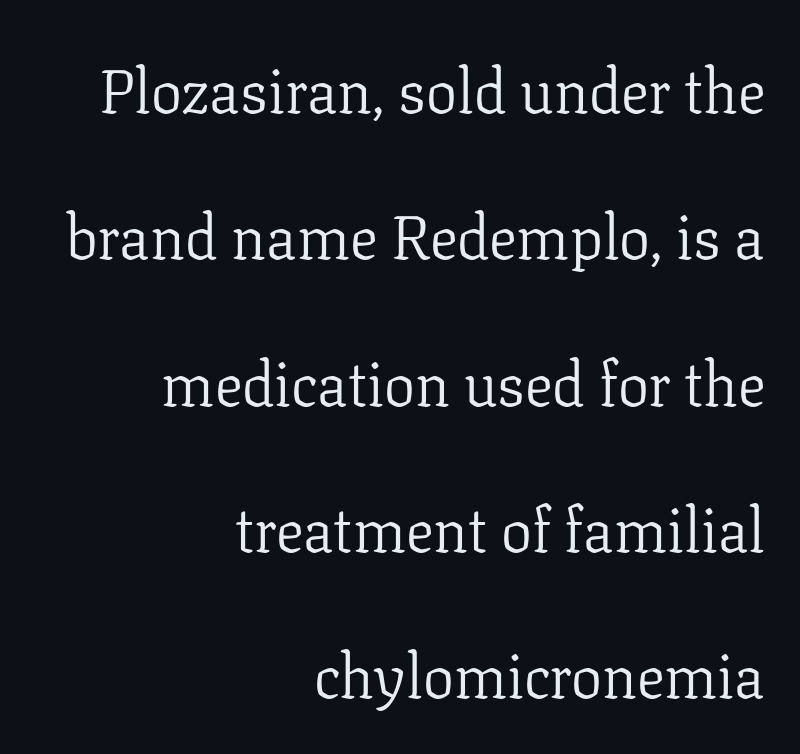
Each letter keeps its own natural width here, so spacing adapts to shape. The rag falls on the left side of this text block. The type family on display is of the serif kind. This sample trades compactness for vertical openness between lines. A bare baseline throughout the passage.
